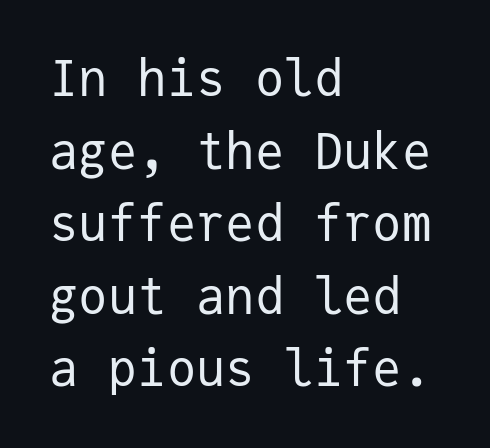
Q: Is the text bold? A: No.
Q: Is the text italic (slanted)? A: No, it is upright.
Q: Is the typeface a serif or a sans-serif typeface? A: Sans-serif.
Q: Is the text underlined? A: No.
Q: How is the paragraph aligned? A: Left-aligned.
Q: Is the spacing between letters normal or unusually wide? A: Normal.
Q: Is the spacing between lines tight, normal or loose? A: Normal.
Q: Width (condensed, normal, or wide)? A: Normal.
Q: Stroke contrast? A: Low.
Q: x-height? A: Medium.
Q: Monospaced? A: Yes.
